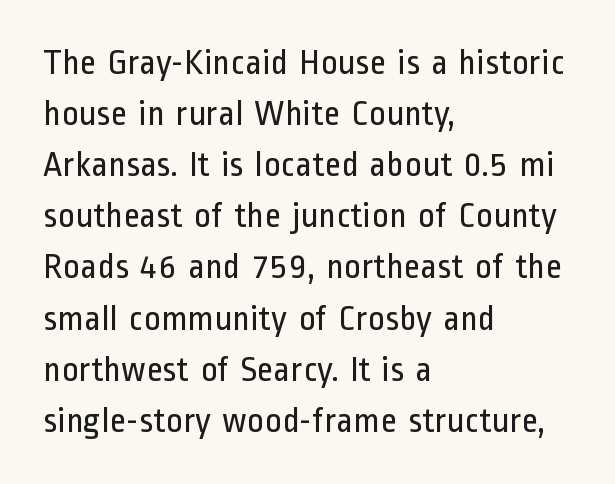
Each line starts at the same left margin while the right side varies. Check under the words: just untouched page. The weight would be labelled regular, book, light, or lighter still. Ascenders rise straight up at ninety degrees.
